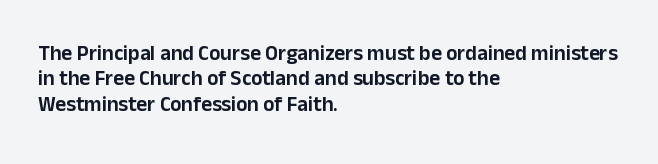
The image shows 21 px text type, upright; set left-aligned, line spacing 1.21x, normal letter spacing, not underlined.
